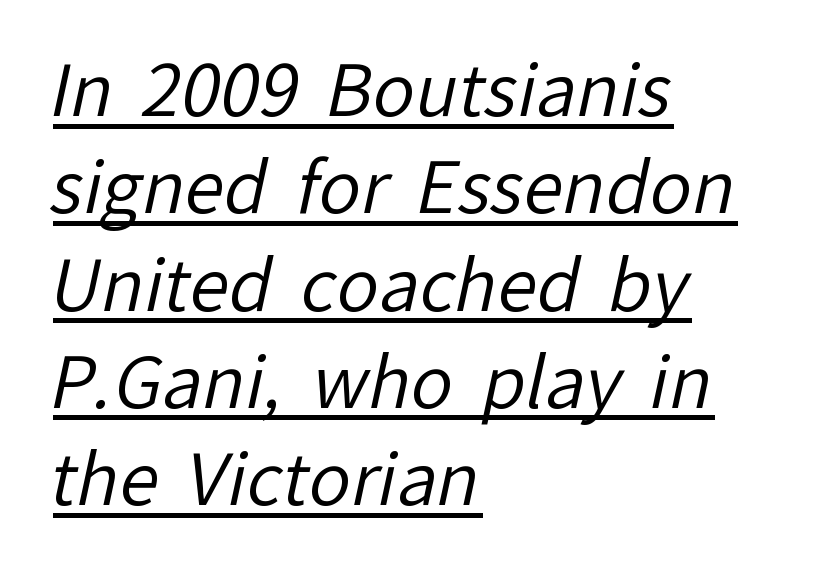
Check the space under the baseline: a stroke is drawn there. Words appear dense and cohesive because spacing is normal. A classic flush-left, rag-right setting is used for this passage. The space between consecutive lines is moderate.
